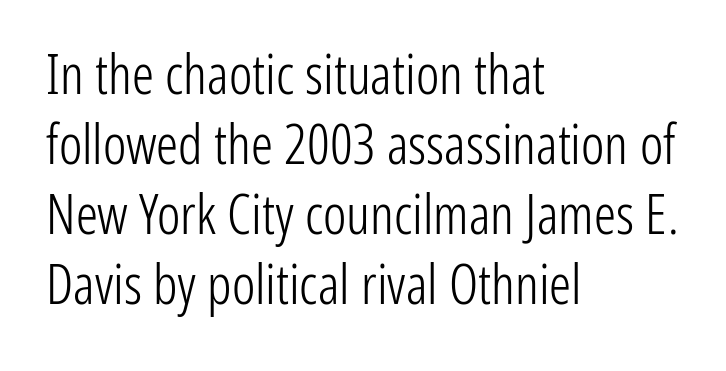
The image shows 55 px light, condensed sans-serif type, upright; set left-aligned, normal line spacing (1.27x), normal letter spacing, not underlined; low stroke contrast and a medium x-height.
